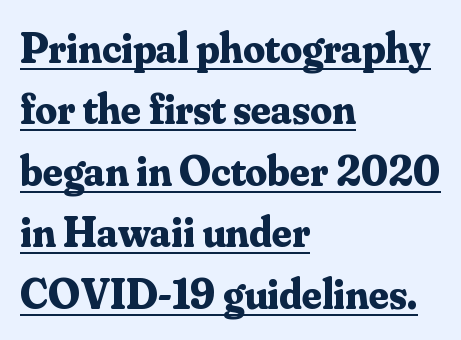
The image shows 43 px bold serif type, upright; set left-aligned, normal line spacing (1.43x), normal letter spacing, underlined; medium stroke contrast and a small x-height.
